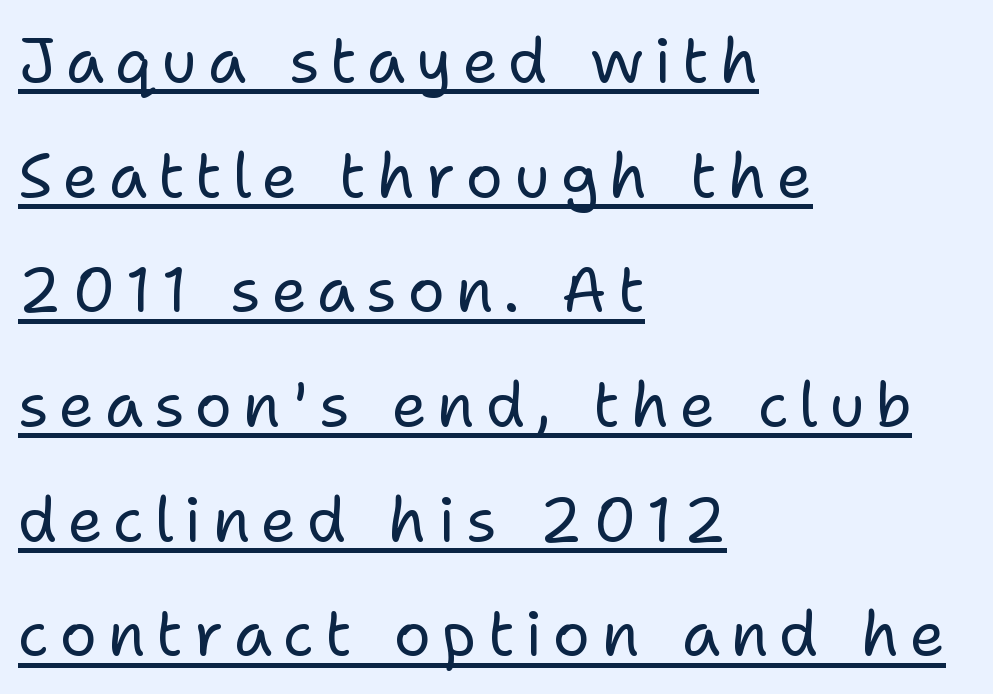
Caption: face not bold, strokes unweighted. Every stem runs plumb, perpendicular to the baseline. The rag falls on the right side of this text block. Nothing sits at the stroke ends, so this counts as sans-serif. Somebody hit Ctrl+U on this one — the words are underlined.
